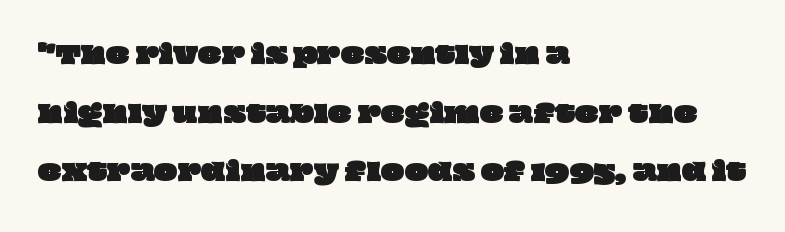
Each new line begins a long way beneath the previous one. Caption: standard tracking, unaltered. Reading down the block, your eye returns to a fixed left position each line. Underline: absent.
